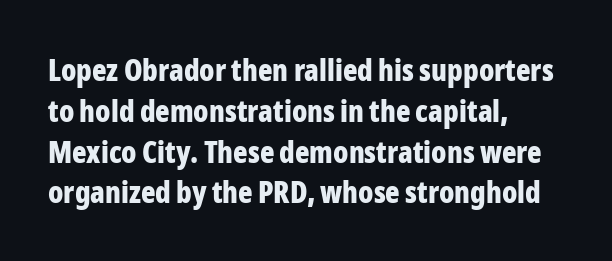
Look at the stroke-to-counter ratio: heavy, a bold. You can tell it's not italic because the verticals are truly vertical. A classic flush-left, rag-right setting is used for this passage. Looks like regular typesetting: each glyph gets only the width it needs. The tracking reads as untouched default to a designer's eye.
